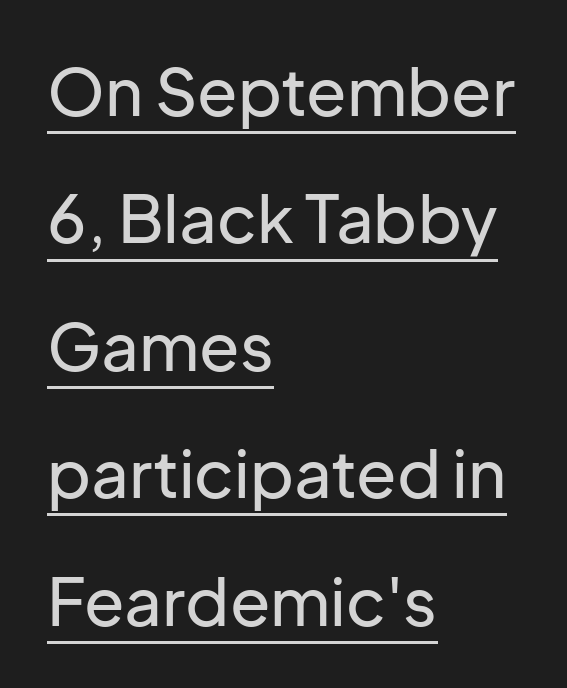
Q: Is the text italic (slanted)? A: No, it is upright.
Q: Is the typeface a serif or a sans-serif typeface? A: Sans-serif.
Q: Is the text underlined? A: Yes.
Q: How is the paragraph aligned? A: Left-aligned.
Q: Is the spacing between letters normal or unusually wide? A: Normal.
Q: Is the spacing between lines tight, normal or loose? A: Loose.
Q: Width (condensed, normal, or wide)? A: Normal.
Q: Stroke contrast? A: Low.
Q: x-height? A: Medium.
Q: Monospaced? A: No.
